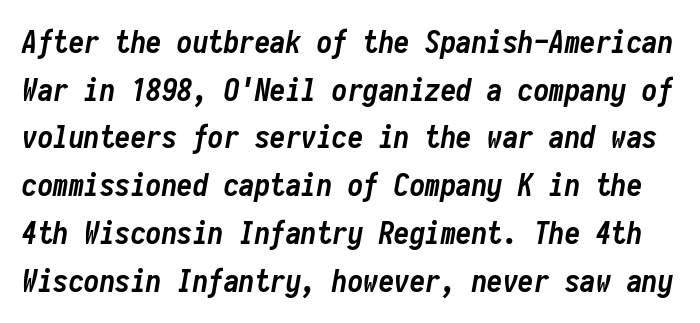
Q: Is the text bold? A: Yes.
Q: Is the text italic (slanted)? A: Yes, it leans right by about 10 degrees.
Q: Is the text underlined? A: No.
Q: Is the spacing between letters normal or unusually wide? A: Normal.
Q: Is the spacing between lines tight, normal or loose? A: Normal.
Q: Width (condensed, normal, or wide)? A: Condensed.
Q: Stroke contrast? A: Low.
Q: x-height? A: Medium.
Q: Monospaced? A: Yes.
